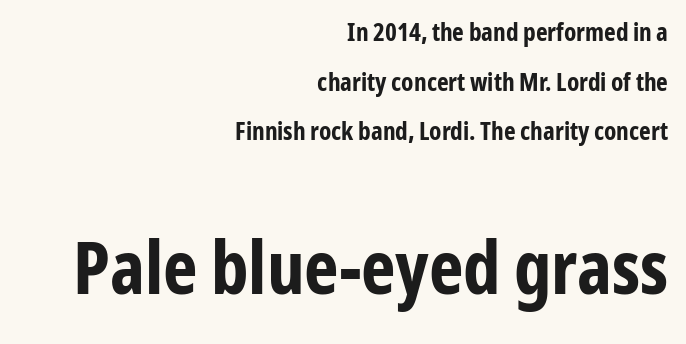
These lines are set flush right with a ragged left edge. The letters in the lower block stand taller than those in the block above. This rendering employs a face without finishing strokes, i.e., a sans-serif. The font is running at its bold setting. A typesetter would call this proportional, since set widths differ per character. The axis of the letterforms is exactly vertical.
